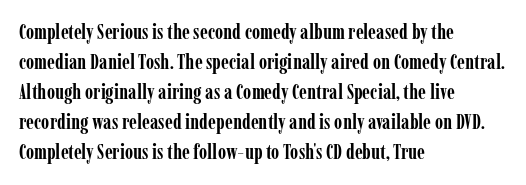
The font's upright variant was chosen for this text. These lines keep a tight, regular rhythm from letter to letter. Notice how thick the strokes are: this is what a full bold looks like. These lines sit exactly where default settings would place them.
